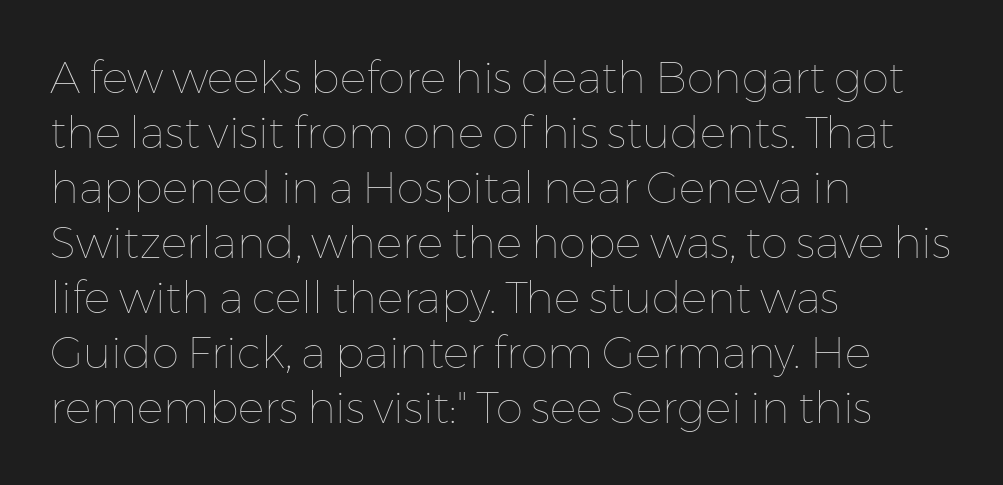
Honestly, the row spacing looks completely unremarkable. The font sits on the lighter half of the weight spectrum, regular included. Upright lettering throughout. The letters advance in unequal steps, a hallmark of proportional type.
